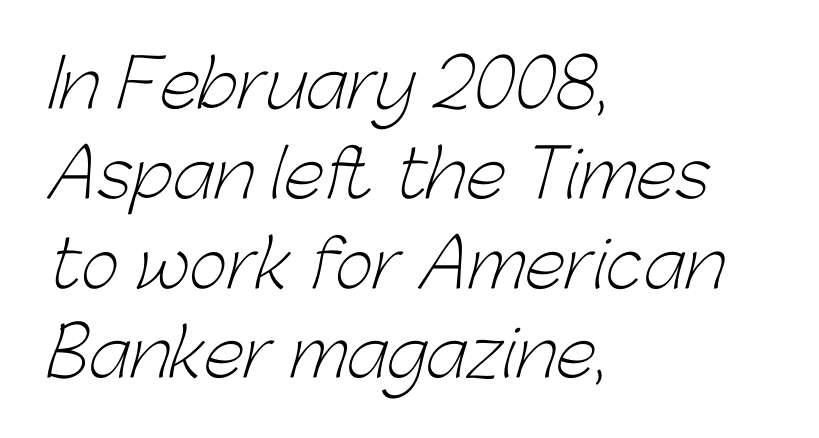
The glyphs are unaccompanied by any horizontal stroke below them. This is not heavy type; no bold has been used. These lines are rendered in a variable-pitch font. Nope, no serifs anywhere on these letters. The compositor pushed each line to the left boundary. Vertically, the passage feels balanced, rows spaced as you'd expect.
